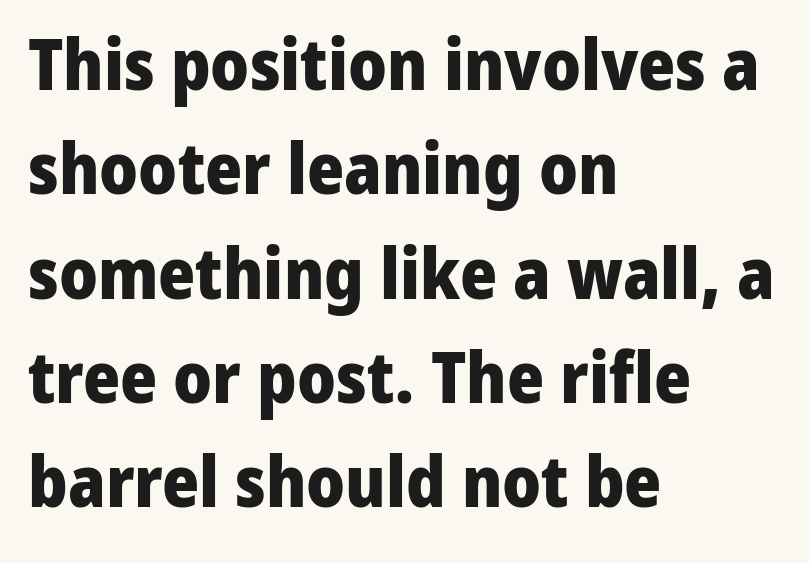
The image shows 71 px heavy sans-serif type, upright; set left-aligned, normal line spacing (1.47x), normal letter spacing, not underlined; low stroke contrast and a medium x-height.
